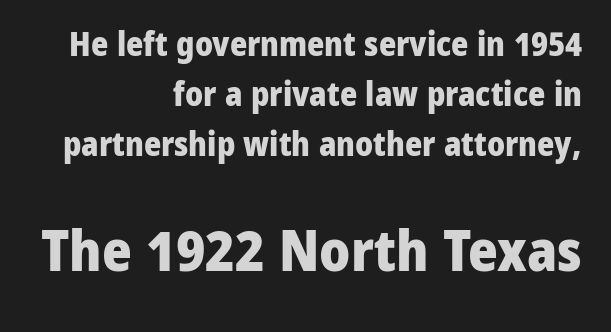
{"serif": "no", "italic": "no", "bold": "yes", "weight": "heavy", "width": "normal", "stroke_contrast": "low", "x_height": "medium", "monospaced": "no", "underline": "no", "align": "right", "line_spacing": "normal", "line_spacing_ratio": 1.51, "letter_spacing": "normal", "letter_spacing_em": 0.0, "larger_block": "second", "size_ratio": 1.73, "glyph_px": 57}
